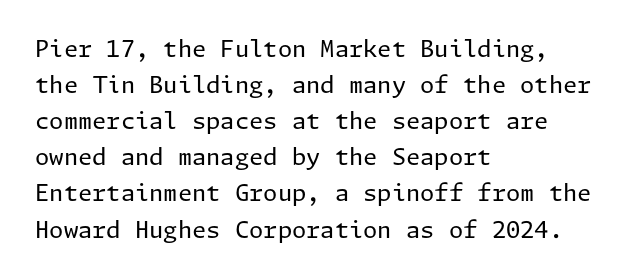
Q: Is the text bold? A: No.
Q: Is the text italic (slanted)? A: No, it is upright.
Q: Is the text underlined? A: No.
Q: How is the paragraph aligned? A: Left-aligned.
Q: Is the spacing between letters normal or unusually wide? A: Normal.
Q: Is the spacing between lines tight, normal or loose? A: Normal.
